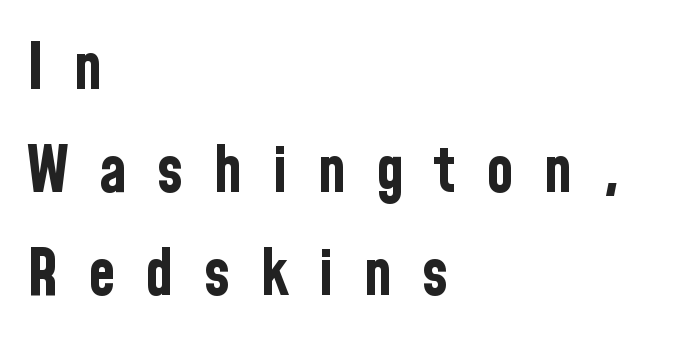
Tracking value appears strongly positive — letters spread wide. Classification — sans serif. Each row of text sits above clean, open space. On the weight axis this lands at bold, roughly 700. Proportional: the letters do not fall into vertical columns.
